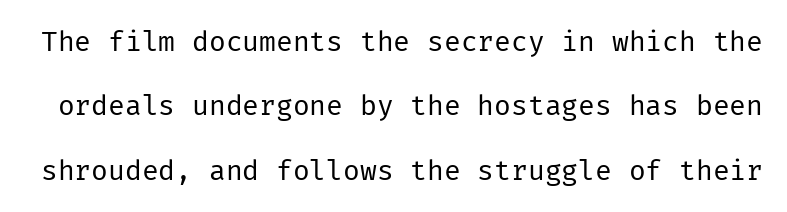
The image shows 28 px regular-weight sans-serif type, upright; set loose line spacing (2.3x), normal letter spacing, not underlined; low stroke contrast and a medium x-height.
